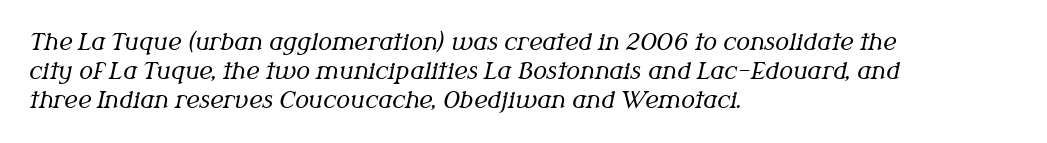
{"italic": "yes", "lean": "right", "slant_degrees": 12, "bold": "no", "underline": "no", "align": "left", "line_spacing": "normal", "line_spacing_ratio": 1.26, "letter_spacing": "normal", "letter_spacing_em": 0.0, "glyph_px": 23}
